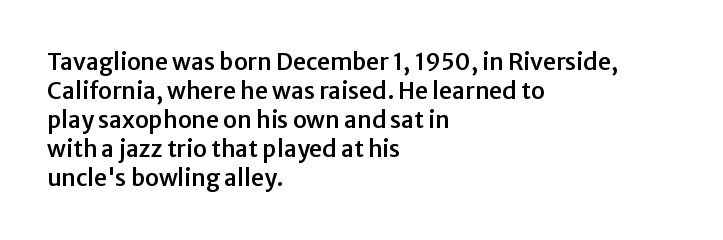
Q: Is the text italic (slanted)? A: No, it is upright.
Q: Is the text underlined? A: No.
Q: How is the paragraph aligned? A: Left-aligned.
Q: Is the spacing between letters normal or unusually wide? A: Normal.
Q: Is the spacing between lines tight, normal or loose? A: Normal.
